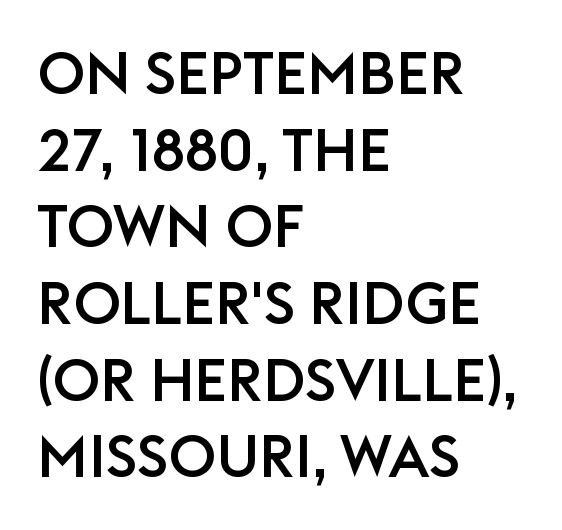
Q: Is the text italic (slanted)? A: No, it is upright.
Q: Is the typeface a serif or a sans-serif typeface? A: Sans-serif.
Q: Is the text underlined? A: No.
Q: How is the paragraph aligned? A: Left-aligned.
Q: Is the spacing between letters normal or unusually wide? A: Normal.
Q: Is the spacing between lines tight, normal or loose? A: Normal.
Q: Width (condensed, normal, or wide)? A: Normal.
Q: Stroke contrast? A: Low.
Q: x-height? A: Large.
Q: Monospaced? A: No.
